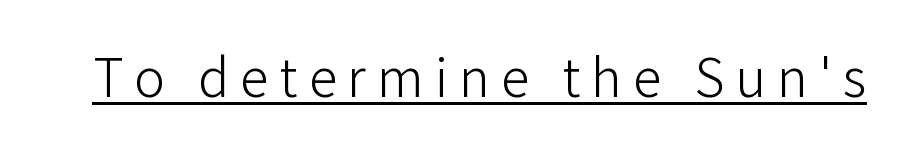
Each letter keeps its own natural width here, so spacing adapts to shape. Classification — sans serif. Weight: regular or lighter. In terms of letterspacing, this is a distinctly airy, spread setting. Notice how a bar underscores the lettering throughout.
